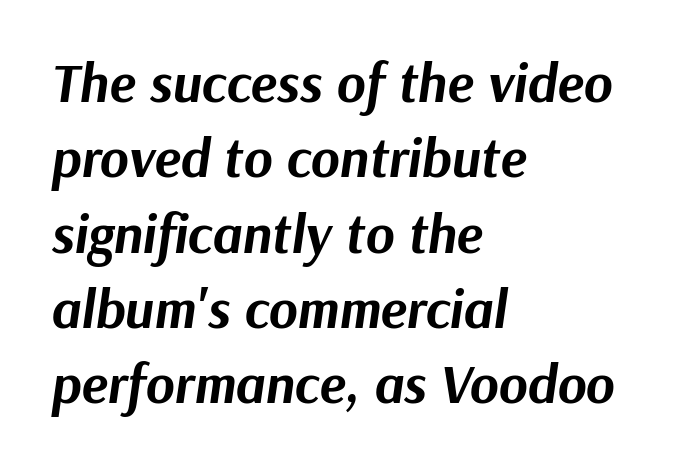
A typesetter would call this proportional, since set widths differ per character. The font's italic variant was chosen for this text. Just letters on the line, the space beneath them empty. Notice how thick the strokes are: this is what a full bold looks like.
